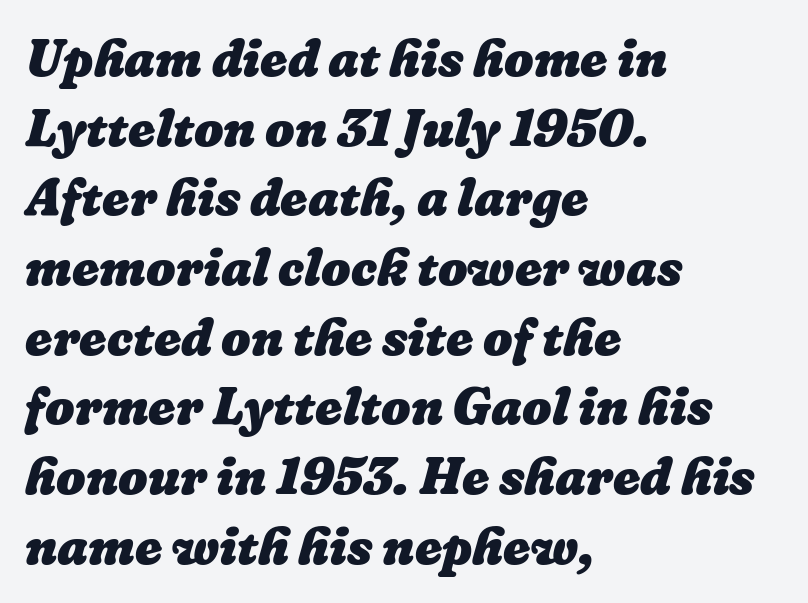
Do the characters align in a grid? No, the font is proportional. Standard letterfit; no display-style spreading of the glyphs. Leading: standard. Notice how thick the strokes are: this is what a full bold looks like.
